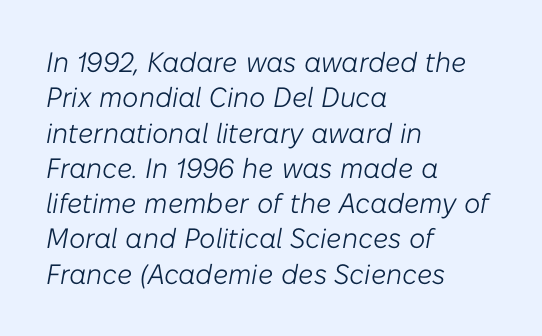
The image shows 28 px light type, italic (leaning right); set left-aligned, normal line spacing (1.26x), normal letter spacing, not underlined; low stroke contrast and a medium x-height.
